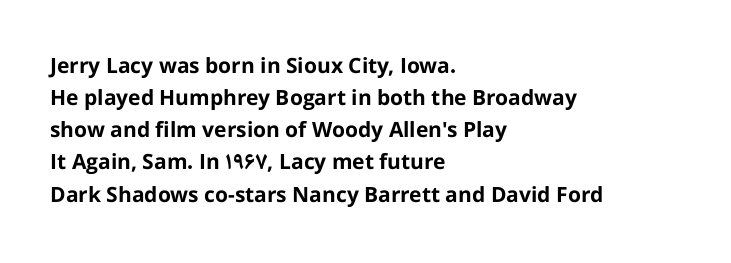
The image shows 21 px bold type, upright; set left-aligned, normal line spacing (1.53x), normal letter spacing, not underlined.
